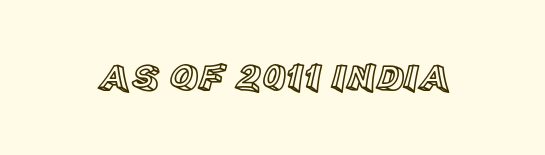
The image shows 39 px text type; set normal letter spacing, not underlined; a large x-height.
